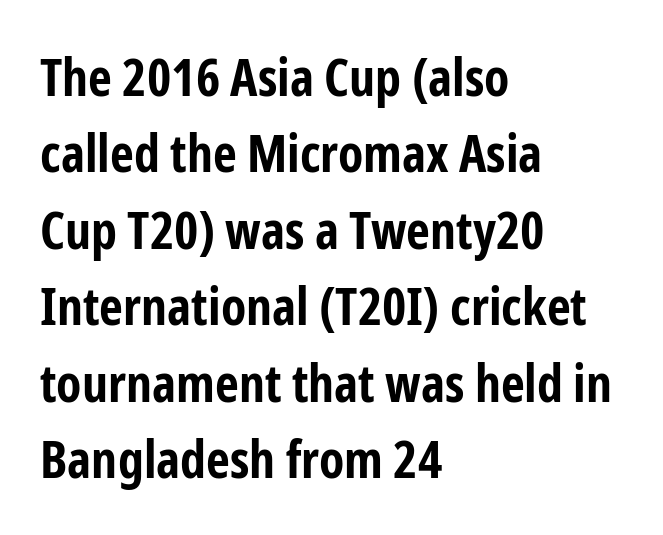
Q: Is the text bold? A: Yes.
Q: Is the text italic (slanted)? A: No, it is upright.
Q: Is the typeface a serif or a sans-serif typeface? A: Sans-serif.
Q: Is the text underlined? A: No.
Q: How is the paragraph aligned? A: Left-aligned.
Q: Is the spacing between letters normal or unusually wide? A: Normal.
Q: Is the spacing between lines tight, normal or loose? A: Normal.
Q: Width (condensed, normal, or wide)? A: Condensed.
Q: Stroke contrast? A: Low.
Q: x-height? A: Medium.
Q: Monospaced? A: No.
